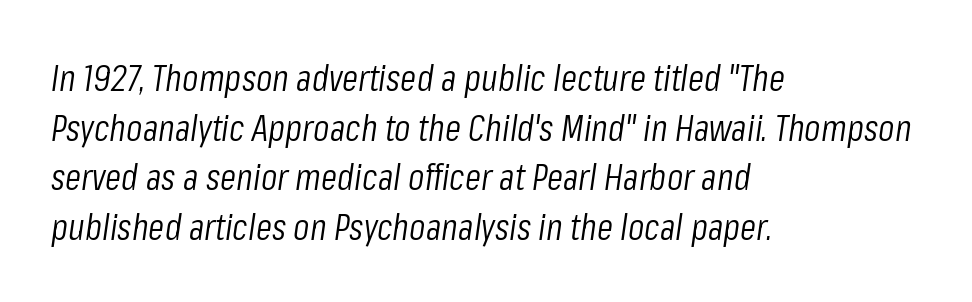
The typesetting does not lean heavy: it is not bold. The rows are spaced the way most documents space them. Caption: multi-line text, flush left, ragged right. Notice how the stems are inclined rather than vertical — that's the hallmark of italics. Observe the ordinary spacing: letters are neighbours, not strangers. This rendering features lettering with no underline.
